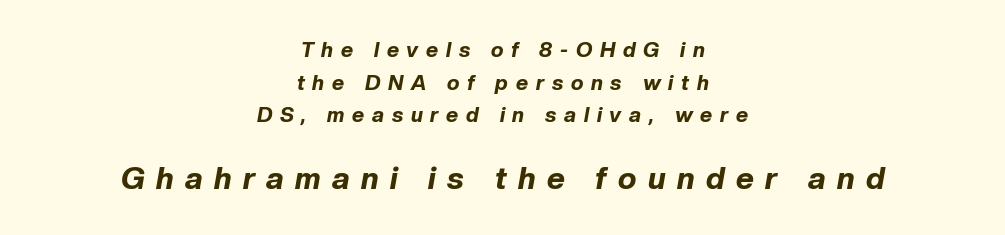
The image shows 31 px bold type, italic (leaning right); set centered, normal line spacing (1.55x), unusually wide letter spacing (+0.37 em), not underlined; the second (bottom) block is 1.48x larger; low stroke contrast and a medium x-height.
